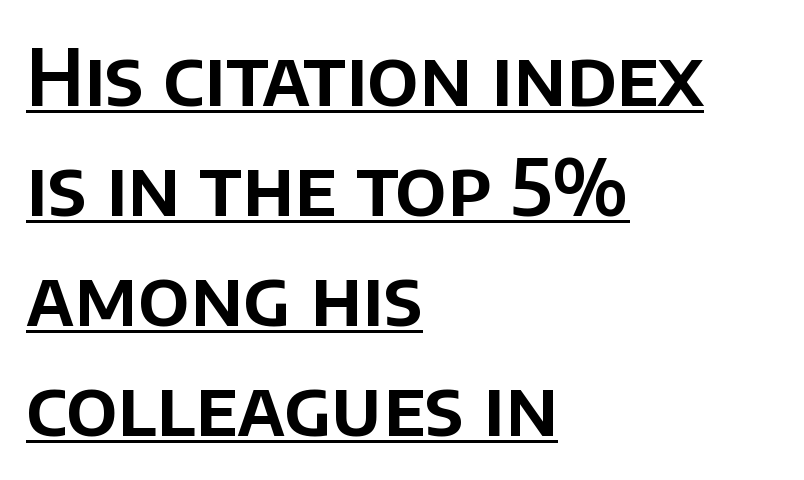
Nope, no serifs anywhere on these letters. Caption: multi-line text, flush left, ragged right. Varying glyph widths throughout — classic text-font behaviour. Notice how a bar underscores the lettering throughout. This sample keeps an unexceptional amount of space between lines.
